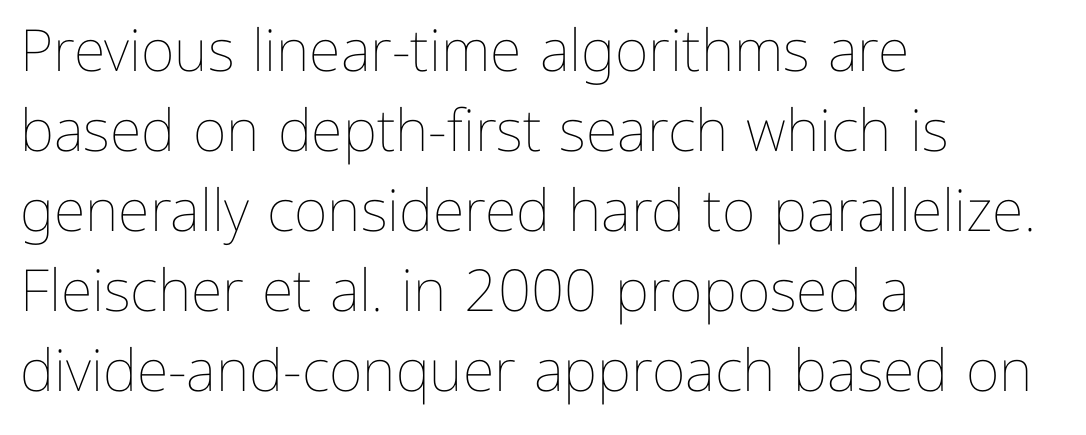
Designer's note — italics off, roman on. This sample is left-justified, so line endings fall wherever the words run out. Tracking value appears to be zero — textbook default spacing. Stems and bowls with no extra thickness — not bold. Bare-footed words on every line.
